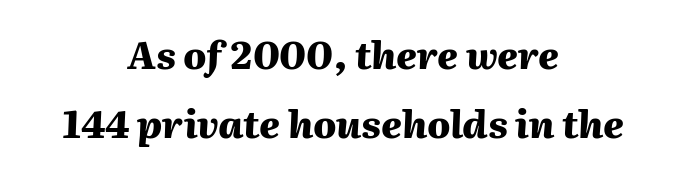
The image shows 38 px heavy type, italic (leaning right); set centered, line spacing 1.81x, normal letter spacing, not underlined; medium stroke contrast and a medium x-height.
